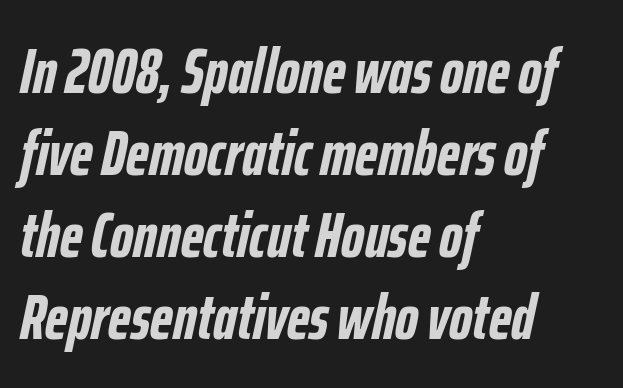
Q: Is the text bold? A: Yes.
Q: Is the text italic (slanted)? A: Yes, it leans right by about 12 degrees.
Q: Is the text underlined? A: No.
Q: How is the paragraph aligned? A: Left-aligned.
Q: Is the spacing between letters normal or unusually wide? A: Normal.
Q: Is the spacing between lines tight, normal or loose? A: Normal.
Q: Width (condensed, normal, or wide)? A: Condensed.
Q: Stroke contrast? A: Low.
Q: x-height? A: Medium.
Q: Monospaced? A: No.
